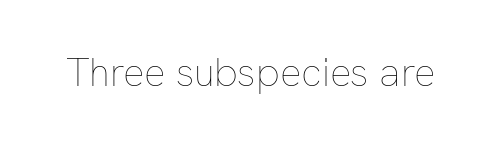
Q: Is the text bold? A: No.
Q: Is the text italic (slanted)? A: No, it is upright.
Q: Is the text underlined? A: No.
Q: Is the spacing between letters normal or unusually wide? A: Normal.
Q: Width (condensed, normal, or wide)? A: Normal.
Q: Stroke contrast? A: Low.
Q: x-height? A: Medium.
Q: Monospaced? A: No.
